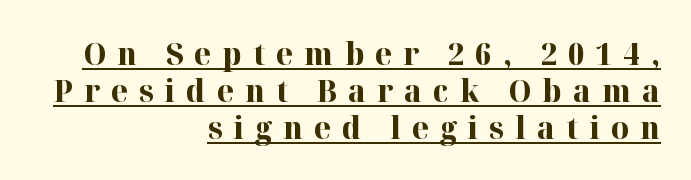
Visually the block forms a straight wall on the right and a jagged coastline on the left. Note the varied advance widths — an 'i' is clearly narrower than an 'm'. Short note: letters widely spaced. The string is rendered with underlining switched on. Yep, those are serifs on the letters.
